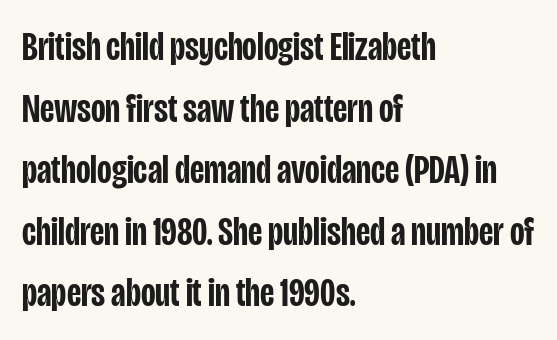
{"serif": "no", "italic": "no", "bold": "semi", "weight": "semibold", "width": "condensed", "stroke_contrast": "low", "x_height": "large", "monospaced": "no", "underline": "no", "align": "left", "line_spacing": "normal", "line_spacing_ratio": 1.54, "letter_spacing": "normal", "letter_spacing_em": 0.0, "glyph_px": 40}
